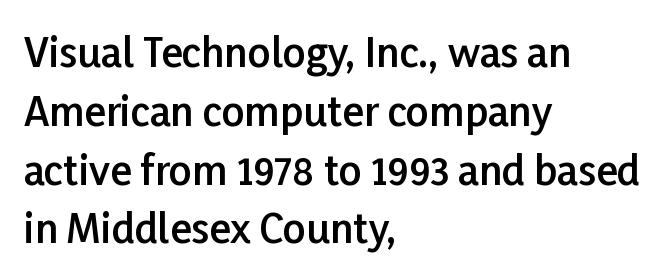
Unlike italic type, these characters show no tilt at all. The characters look somewhat weighty, a semibold short of true bold. Notice how descenders clear the ascenders below comfortably — that's standard leading. Each letter keeps its own natural width here, so spacing adapts to shape. The letters sit at their default tracking, neither squeezed nor spread.
